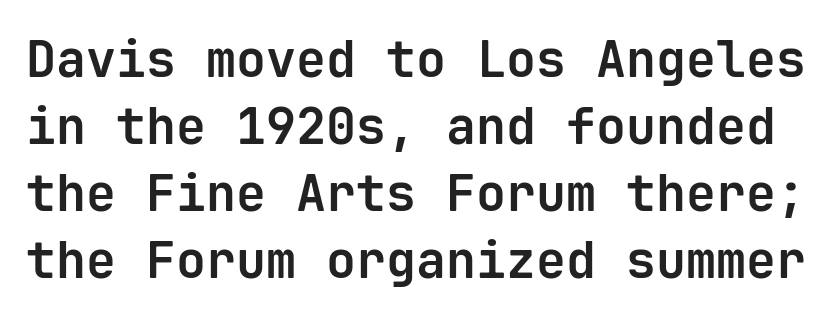
The image shows 50 px bold sans-serif type, upright, monospaced; set normal line spacing (1.34x), normal letter spacing, not underlined; low stroke contrast and a medium x-height.
